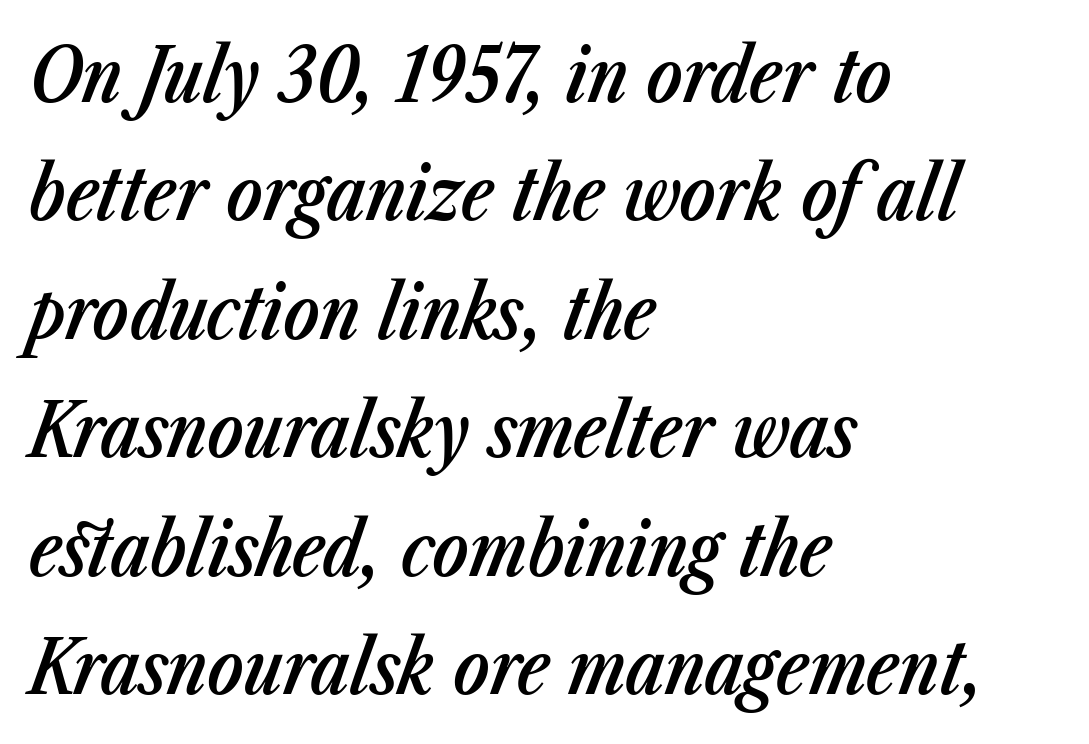
{"italic": "yes", "lean": "right", "slant_degrees": 23, "bold": "semi", "weight": "semibold", "width": "condensed", "stroke_contrast": "low", "x_height": "medium", "monospaced": "no", "underline": "no", "align": "left", "line_spacing": "normal", "line_spacing_ratio": 1.58, "letter_spacing": "normal", "letter_spacing_em": 0.0, "glyph_px": 75}
